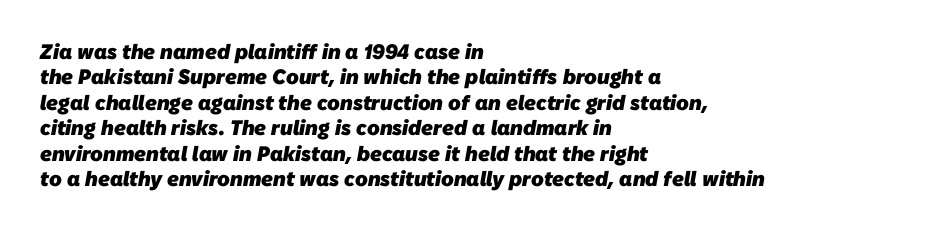
Q: Is the text bold? A: Yes.
Q: Is the text underlined? A: No.
Q: How is the paragraph aligned? A: Left-aligned.
Q: Is the spacing between letters normal or unusually wide? A: Normal.
